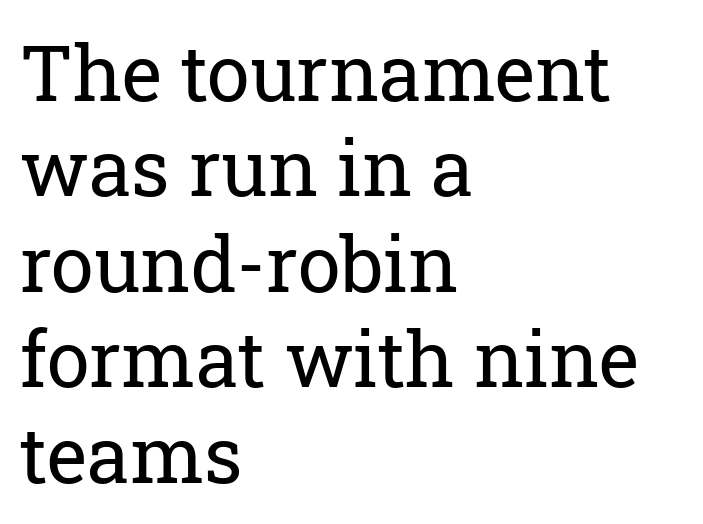
The image shows 77 px regular-weight serif type, upright; set left-aligned, line spacing 1.24x, normal letter spacing, not underlined; low stroke contrast and a medium x-height.
